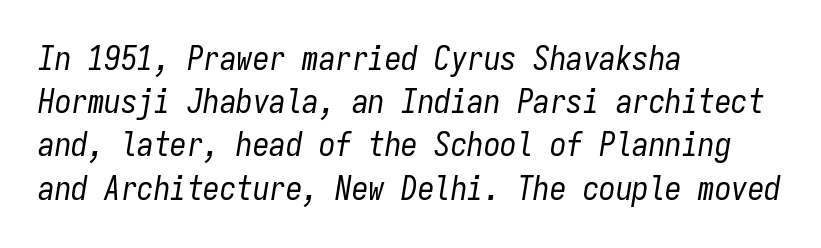
The image shows 33 px regular-weight, condensed type, italic (leaning right), monospaced; set left-aligned, normal line spacing (1.31x), normal letter spacing, not underlined; low stroke contrast and a medium x-height.
